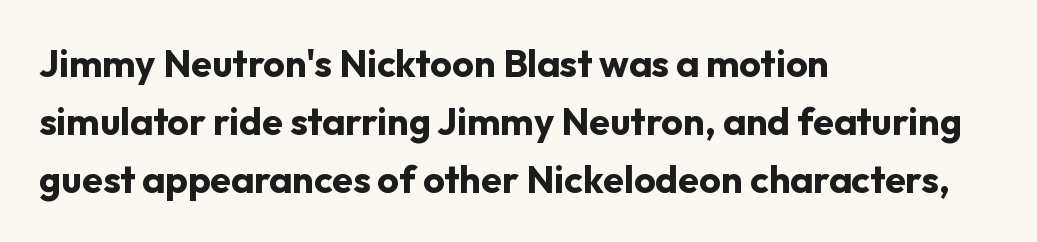
Q: Is the text bold? A: Yes.
Q: Is the text italic (slanted)? A: No, it is upright.
Q: Is the typeface a serif or a sans-serif typeface? A: Sans-serif.
Q: Is the text underlined? A: No.
Q: How is the paragraph aligned? A: Left-aligned.
Q: Is the spacing between letters normal or unusually wide? A: Normal.
Q: Is the spacing between lines tight, normal or loose? A: Normal.
Q: Width (condensed, normal, or wide)? A: Normal.
Q: Stroke contrast? A: Low.
Q: x-height? A: Medium.
Q: Monospaced? A: No.
